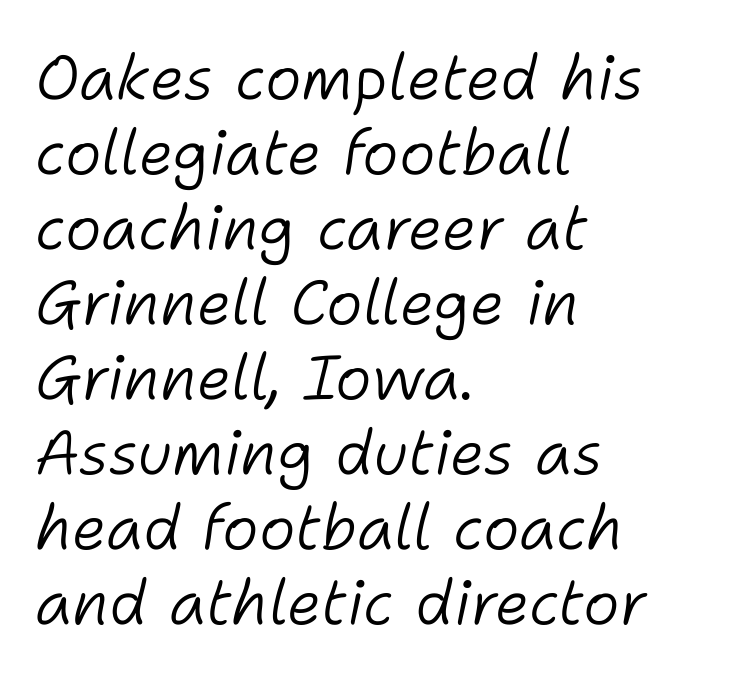
The image shows 62 px light type, italic (leaning right); set left-aligned, line spacing 1.21x, normal letter spacing, not underlined; low stroke contrast and a medium x-height.
